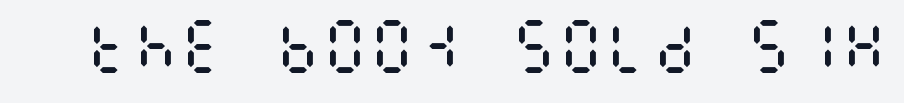
{"italic": "no", "bold": "no", "weight": "regular", "width": "condensed", "stroke_contrast": "medium", "x_height": "large", "underline": "no", "letter_spacing": "normal", "letter_spacing_em": 0.0, "glyph_px": 59}
